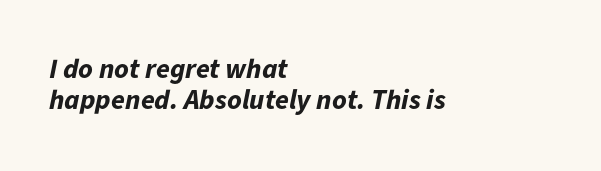
{"italic": "yes", "lean": "right", "slant_degrees": 11, "bold": "yes", "weight": "bold", "width": "normal", "stroke_contrast": "low", "x_height": "medium", "monospaced": "no", "underline": "no", "align": "left", "line_spacing": "tight", "line_spacing_ratio": 1.12, "letter_spacing": "normal", "letter_spacing_em": 0.0, "glyph_px": 28}
